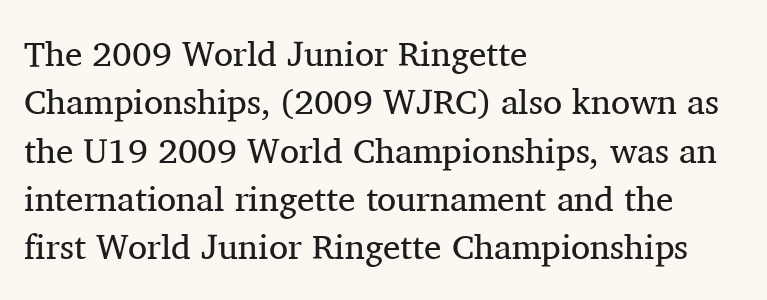
You could not count columns in this text — the font is proportionally spaced. Is this a sans? No — the strokes have serifs. It's the straight-up-and-down kind of type. Alignment: flush left.
